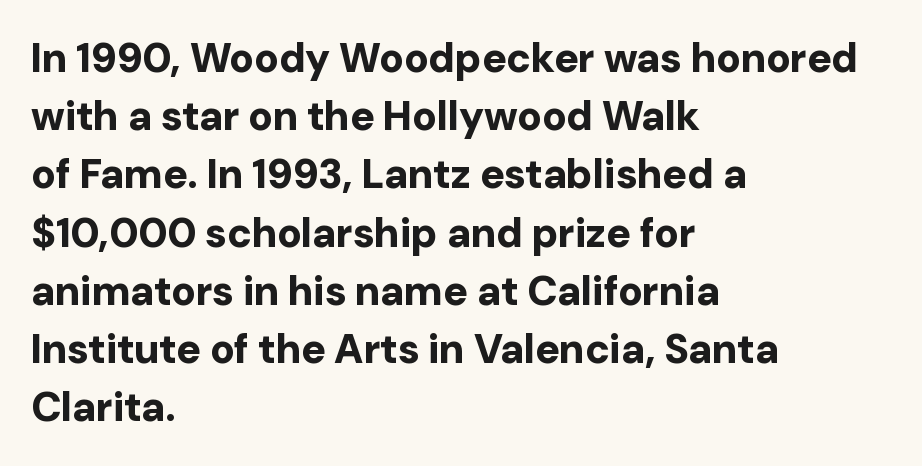
Q: Is the text bold? A: Yes.
Q: Is the text italic (slanted)? A: No, it is upright.
Q: Is the typeface a serif or a sans-serif typeface? A: Sans-serif.
Q: Is the text underlined? A: No.
Q: How is the paragraph aligned? A: Left-aligned.
Q: Is the spacing between letters normal or unusually wide? A: Normal.
Q: Is the spacing between lines tight, normal or loose? A: Normal.
Q: Width (condensed, normal, or wide)? A: Normal.
Q: Stroke contrast? A: Low.
Q: x-height? A: Medium.
Q: Monospaced? A: No.
